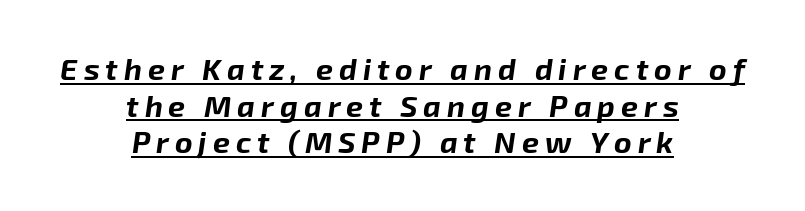
Proportional: the letters do not fall into vertical columns. These lines are centered, leaving both edges ragged. Heft: maximum for text — a bold. There's an unmistakable incline to the writing here. This sample uses expanded letter spacing, leaving extra air between glyphs.
